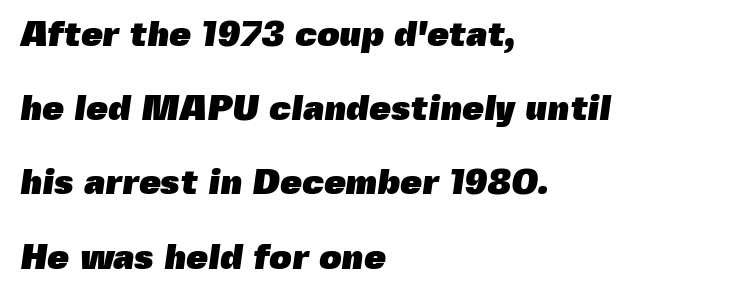
Compared with typical paragraphs, the rows here are farther apart. In terms of letterspacing, this is plain default setting. This is sans-serif lettering, the kind often seen on screens and signage. Each row of text sits above clean, open space. Students, this is bold: see how much ink each stroke carries.
